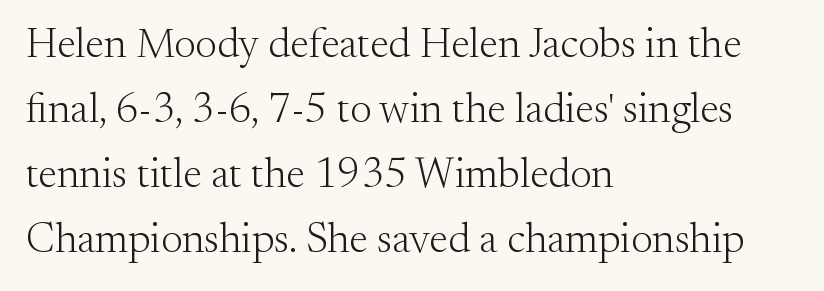
Q: Is the text bold? A: No.
Q: Is the text italic (slanted)? A: No, it is upright.
Q: Is the typeface a serif or a sans-serif typeface? A: Serif.
Q: Is the text underlined? A: No.
Q: How is the paragraph aligned? A: Left-aligned.
Q: Is the spacing between letters normal or unusually wide? A: Normal.
Q: Is the spacing between lines tight, normal or loose? A: Normal.
Q: Width (condensed, normal, or wide)? A: Normal.
Q: Stroke contrast? A: Medium.
Q: x-height? A: Small.
Q: Monospaced? A: No.
